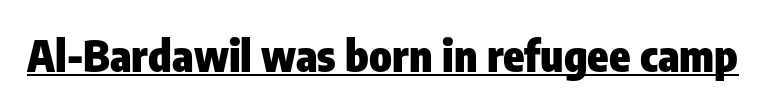
No feet cap the strokes, marking this as sans-serif type. No italicization has been applied; the sample stays upright. In terms of letterspacing, this is plain default setting. You'd pick this weight for a headline — it's a proper bold. Spacing verdict: proportional, widths tailored to each character. Underlining? Definitely there.
